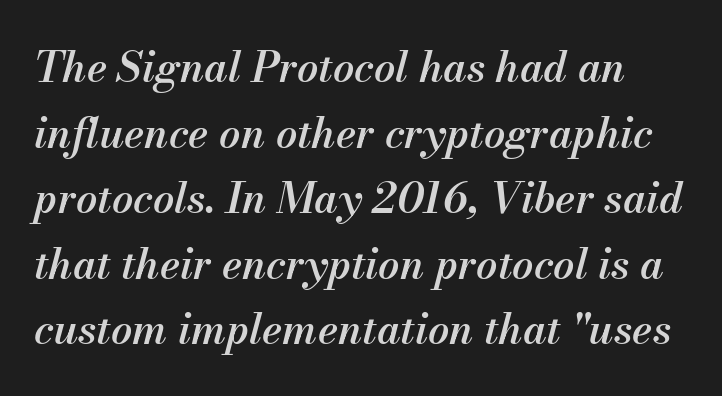
The image shows 42 px semibold type, italic (leaning right); set normal line spacing (1.56x), normal letter spacing, not underlined; medium stroke contrast and a small x-height.
